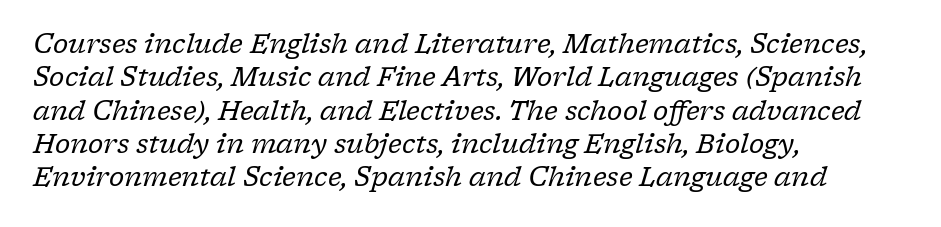
{"italic": "yes", "lean": "right", "slant_degrees": 17, "bold": "no", "underline": "no", "align": "left", "line_spacing": "normal", "line_spacing_ratio": 1.28, "letter_spacing": "normal", "letter_spacing_em": 0.0, "glyph_px": 26}
